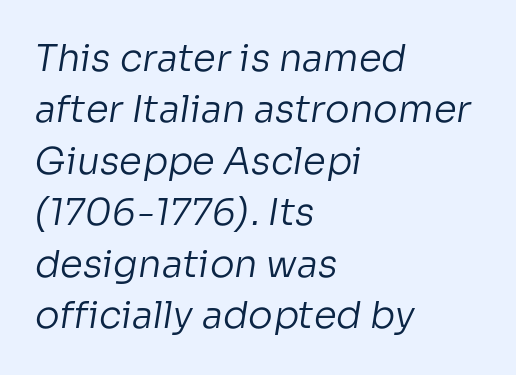
The image shows 37 px regular-weight sans-serif type; set left-aligned, normal line spacing (1.39x), normal letter spacing, not underlined; low stroke contrast and a medium x-height.
